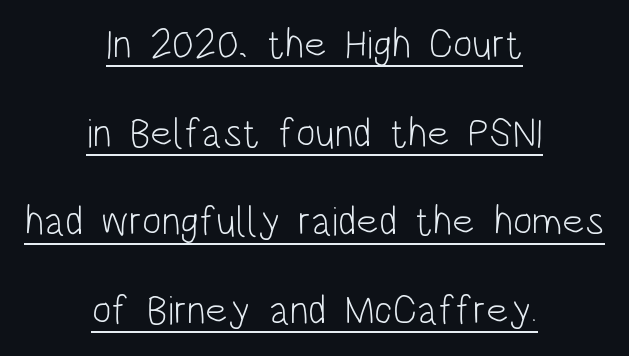
Q: Is the text bold? A: No.
Q: Is the text italic (slanted)? A: No, it is upright.
Q: Is the typeface a serif or a sans-serif typeface? A: Sans-serif.
Q: Is the text underlined? A: Yes.
Q: How is the paragraph aligned? A: Centered.
Q: Is the spacing between letters normal or unusually wide? A: Normal.
Q: Is the spacing between lines tight, normal or loose? A: Loose.
Q: Width (condensed, normal, or wide)? A: Condensed.
Q: Stroke contrast? A: Low.
Q: x-height? A: Large.
Q: Monospaced? A: No.
